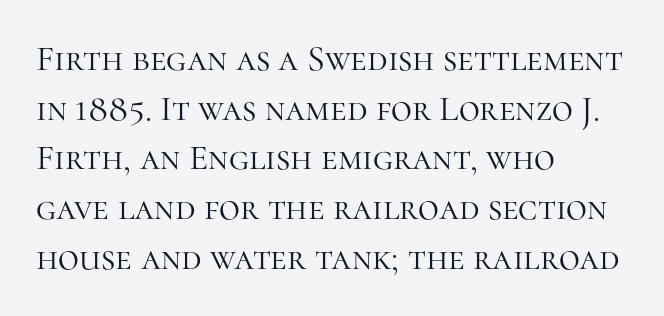
The specimen omits any rule beneath the text block's lines. Ordinary non-slanted type is in use. The characters are drawn with everyday or finer stroke widths. Layout note: lines flush left. The face used here is rendered with its standard letterfit. Is this a fixed-width face? No — the glyphs have proportional, varying widths.
